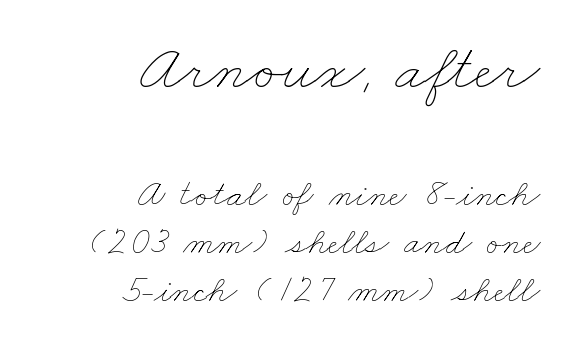
{"bold": "no", "weight": "thin", "width": "wide", "stroke_contrast": "low", "x_height": "small", "monospaced": "no", "underline": "no", "align": "right", "line_spacing": "normal", "line_spacing_ratio": 1.26, "letter_spacing": "normal", "letter_spacing_em": 0.0, "larger_block": "first", "size_ratio": 1.74, "glyph_px": 66}
